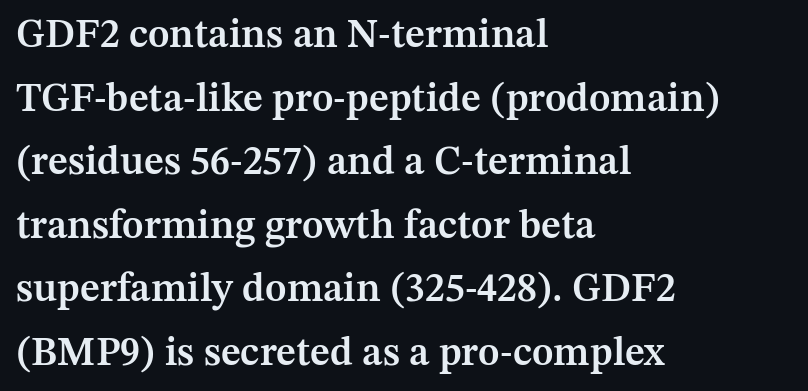
Normally led — the rows are evenly, conventionally spaced. Is there any slant? The stems are plumb. The gap between lines stays unmarked. Think of a printed novel: that variable character pitch is what you see here. What kind of face is this? One with serifs. Where is the straight margin? On the left.
